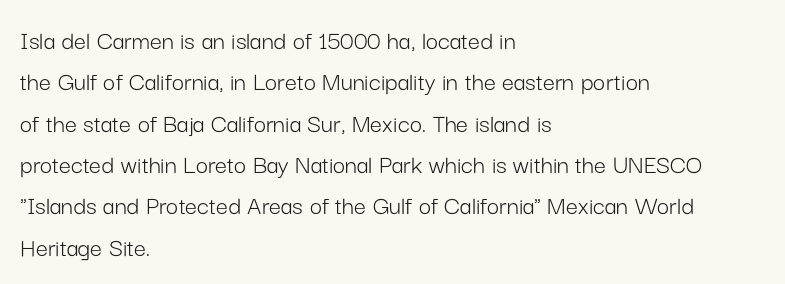
{"italic": "no", "bold": "no", "underline": "no", "align": "left", "line_spacing": "normal", "line_spacing_ratio": 1.53, "letter_spacing": "normal", "letter_spacing_em": 0.0, "glyph_px": 27}
